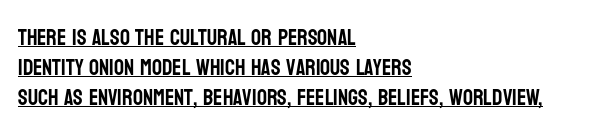
{"italic": "no", "underline": "yes", "align": "left", "line_spacing": "normal", "line_spacing_ratio": 1.37, "letter_spacing": "normal", "letter_spacing_em": 0.0, "glyph_px": 22}
